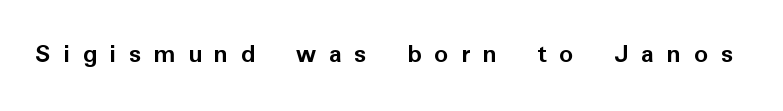
Q: Is the text bold? A: Yes.
Q: Is the text italic (slanted)? A: No, it is upright.
Q: Is the text underlined? A: No.
Q: Is the spacing between letters normal or unusually wide? A: Unusually wide.
